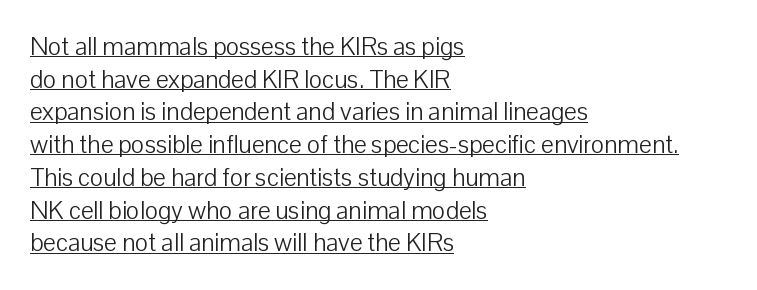
Q: Is the text bold? A: No.
Q: Is the text italic (slanted)? A: No, it is upright.
Q: Is the text underlined? A: Yes.
Q: How is the paragraph aligned? A: Left-aligned.
Q: Is the spacing between letters normal or unusually wide? A: Normal.
Q: Is the spacing between lines tight, normal or loose? A: Normal.
